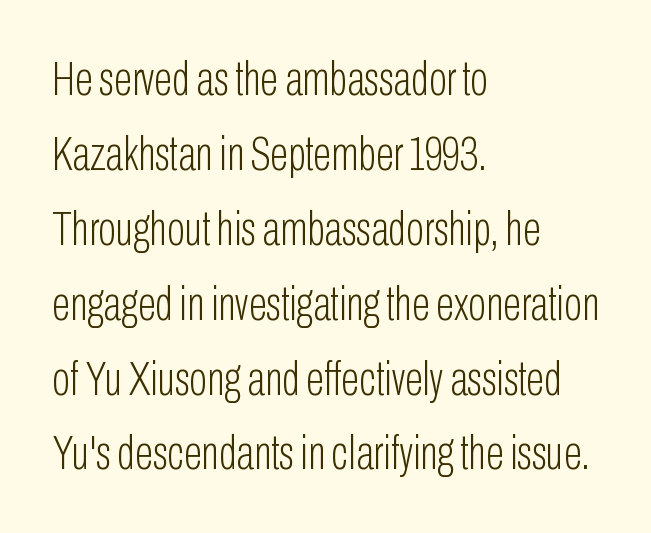
The image shows 48 px light, condensed sans-serif type, upright; set left-aligned, normal line spacing (1.56x), normal letter spacing, not underlined; low stroke contrast and a medium x-height.
